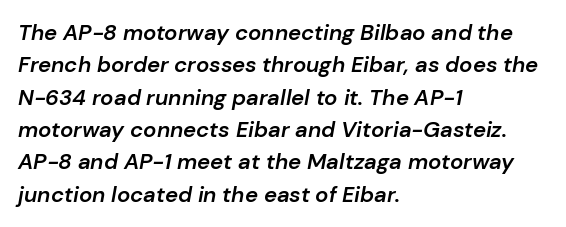
The image shows 22 px text type, italic (leaning right); set left-aligned, normal line spacing (1.47x), normal letter spacing, not underlined.
